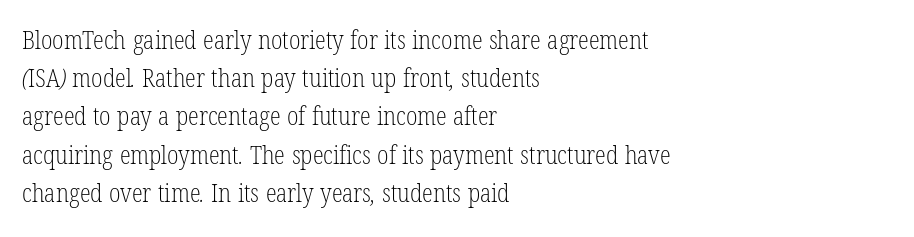
The image shows 25 px text type; set left-aligned, normal line spacing (1.53x), normal letter spacing, not underlined.
